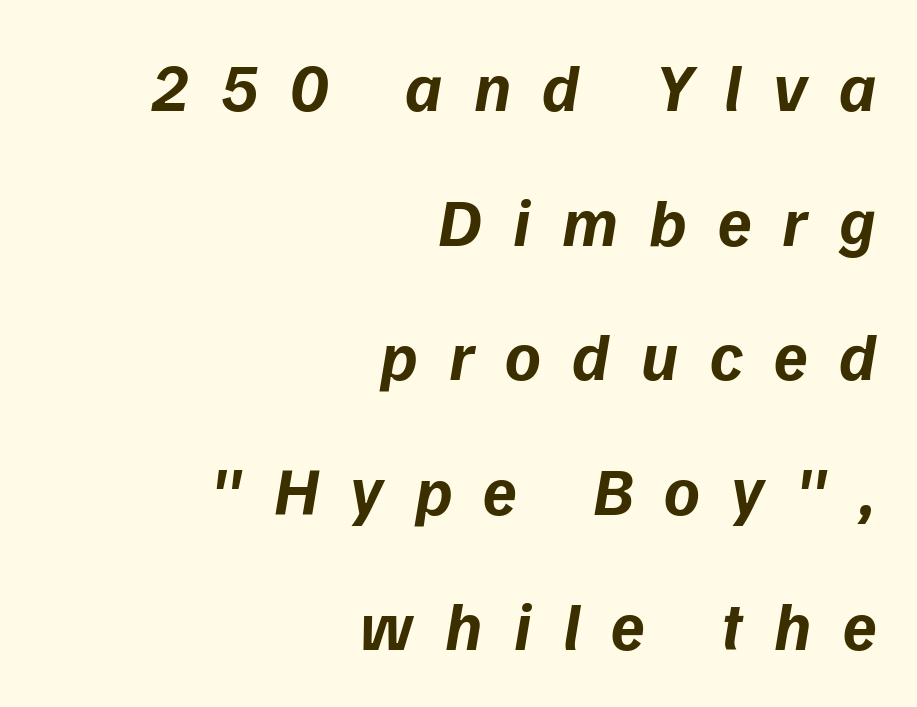
Q: Is the text bold? A: Yes.
Q: Is the typeface a serif or a sans-serif typeface? A: Sans-serif.
Q: Is the text underlined? A: No.
Q: How is the paragraph aligned? A: Right-aligned.
Q: Is the spacing between letters normal or unusually wide? A: Unusually wide.
Q: Is the spacing between lines tight, normal or loose? A: Loose.
Q: Width (condensed, normal, or wide)? A: Normal.
Q: Stroke contrast? A: Low.
Q: x-height? A: Medium.
Q: Monospaced? A: No.
